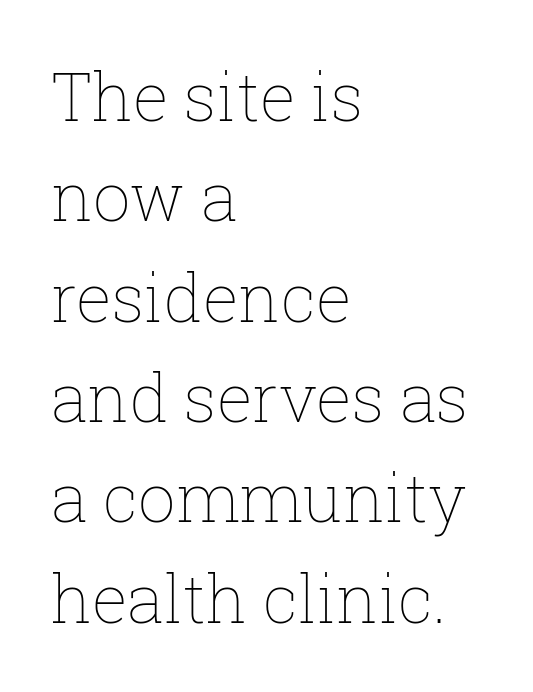
The image shows 66 px thin type, upright; set left-aligned, normal line spacing (1.52x), normal letter spacing, not underlined; low stroke contrast and a medium x-height.
